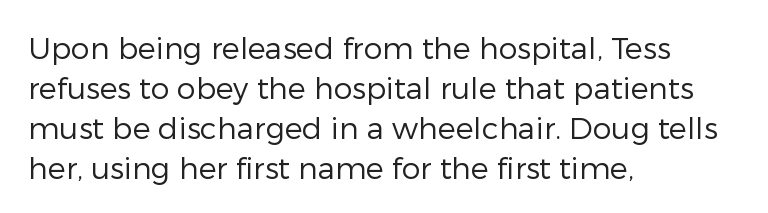
The image shows 30 px regular-weight sans-serif type, upright; set left-aligned, normal line spacing (1.33x), normal letter spacing, not underlined; low stroke contrast and a medium x-height.
